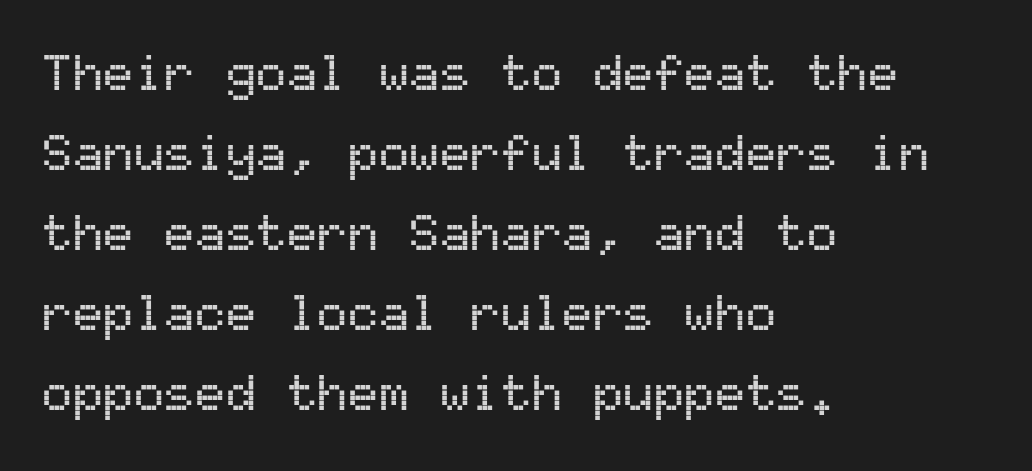
Unmarked baselines from the first word to the last. Caption: standard tracking, unaltered. Italic? Not at all — the glyphs are vertical. Reading down the column, the eye jumps a familiar distance to each next line. A student would call this left alignment; a typographer would say flush left, rag right. Nothing sits at the stroke ends, so this counts as sans-serif.
